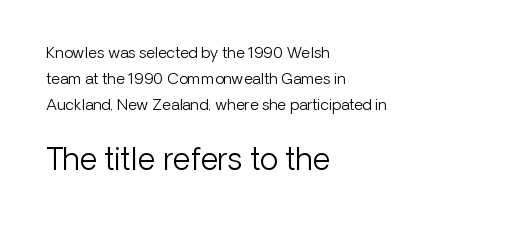
The image shows 30 px light sans-serif type, upright; set left-aligned, line spacing 1.72x, normal letter spacing, not underlined; the second (bottom) block is 2.0x larger; low stroke contrast and a medium x-height.
